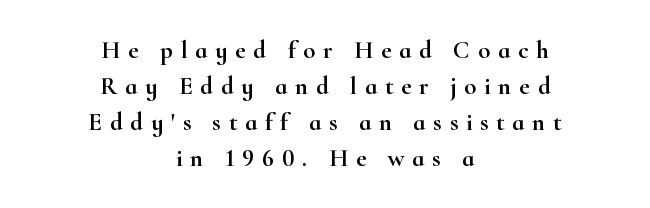
The lines are quadded center. Italic: no, the glyphs are upright roman. Does extra space separate the letters? Yes, quite a lot of it. Descenders hang freely into open space. Honestly, the row spacing looks completely unremarkable.
